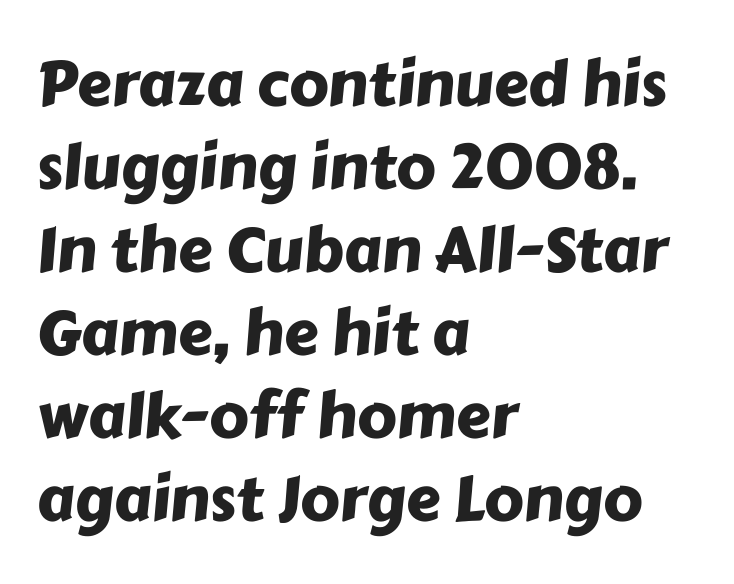
The image shows 62 px sans-serif type; set left-aligned, normal line spacing (1.34x), normal letter spacing, not underlined; low stroke contrast and a medium x-height.
